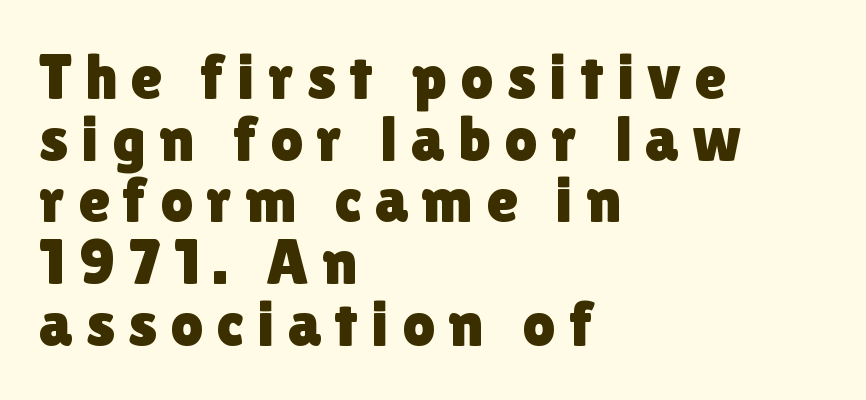
{"serif": "no", "italic": "no", "width": "normal", "stroke_contrast": "low", "x_height": "medium", "monospaced": "no", "underline": "no", "align": "left", "line_spacing": "tight", "line_spacing_ratio": 0.95, "letter_spacing": "wide", "letter_spacing_em": 0.2, "glyph_px": 65}
